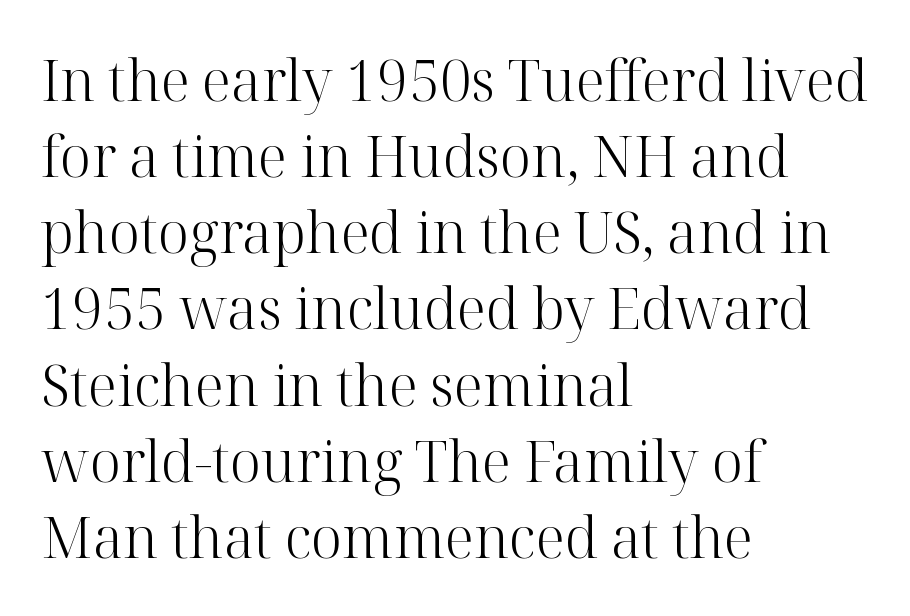
Q: Is the text bold? A: No.
Q: Is the text italic (slanted)? A: No, it is upright.
Q: Is the typeface a serif or a sans-serif typeface? A: Serif.
Q: Is the text underlined? A: No.
Q: How is the paragraph aligned? A: Left-aligned.
Q: Is the spacing between letters normal or unusually wide? A: Normal.
Q: Is the spacing between lines tight, normal or loose? A: Normal.
Q: Width (condensed, normal, or wide)? A: Normal.
Q: Stroke contrast? A: High.
Q: x-height? A: Medium.
Q: Monospaced? A: No.
